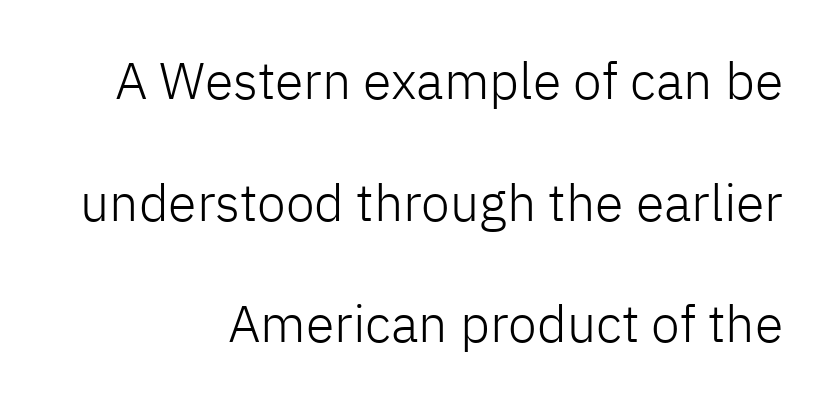
Q: Is the text bold? A: No.
Q: Is the text italic (slanted)? A: No, it is upright.
Q: Is the typeface a serif or a sans-serif typeface? A: Sans-serif.
Q: Is the text underlined? A: No.
Q: How is the paragraph aligned? A: Right-aligned.
Q: Is the spacing between letters normal or unusually wide? A: Normal.
Q: Is the spacing between lines tight, normal or loose? A: Loose.
Q: Width (condensed, normal, or wide)? A: Normal.
Q: Stroke contrast? A: Low.
Q: x-height? A: Medium.
Q: Monospaced? A: No.
